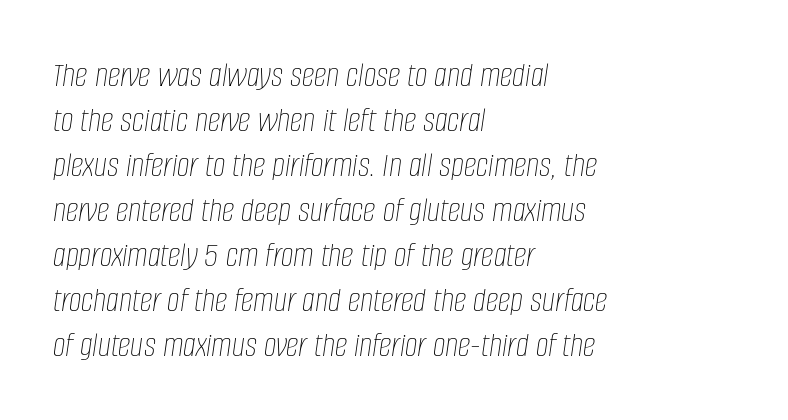
Varying glyph widths throughout — classic text-font behaviour. Evenly set lines give the paragraph a standard silhouette. Underlining? Definitely not there. The whole block is typeset with a tilt. Each word holds together tightly as a unit, with standard inter-letter gaps.
